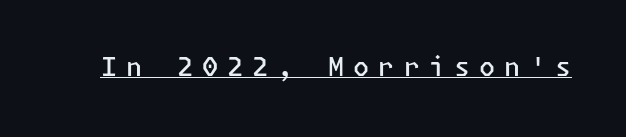
You can tell it's not italic because the verticals are truly vertical. The glyphs are accompanied by a horizontal stroke just below them. The rendering inserts visible extra space after every character. In terms of weight, the rendering is demibold, just under bold.
